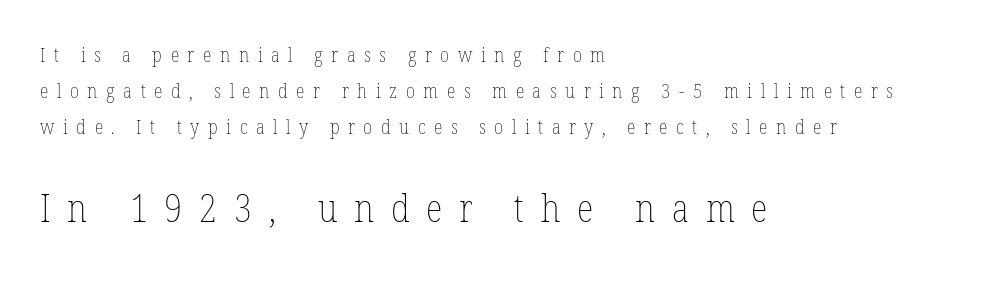
Caption: expanded tracking, letters set apart. Descenders hang freely into open space. Quick note: not italic, upright. Proportional: the letters do not fall into vertical columns. Is the block centered? No — it sits flush against the left margin.
